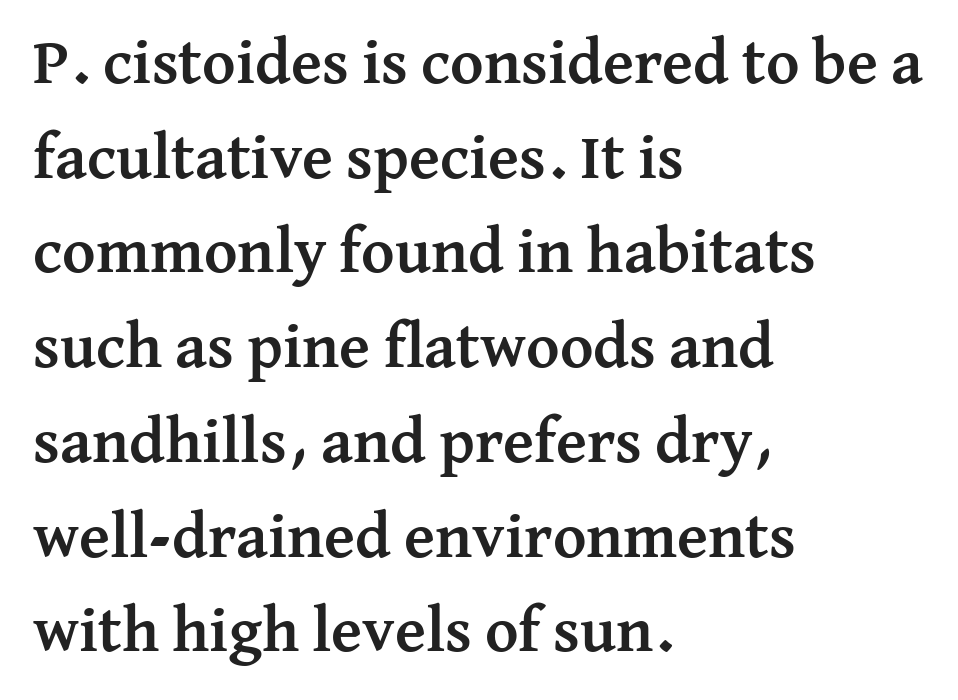
The characters look thick and weighty, a clear bold. If you measured baseline to baseline, you'd find a middling distance. The lines are quadded left. Inter-character spacing is left at the font's built-in metrics. The rendering uses natural spacing where letterforms have individual widths. In terms of posture, this sample is upright.
